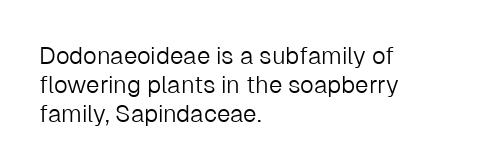
{"italic": "no", "bold": "no", "underline": "no", "align": "left", "line_spacing_ratio": 1.21, "letter_spacing": "normal", "letter_spacing_em": 0.0, "glyph_px": 24}
